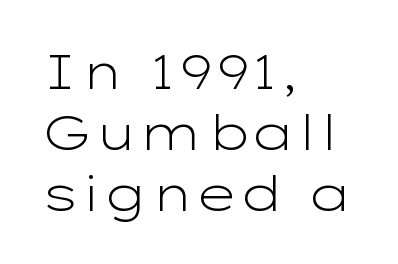
Q: Is the text bold? A: No.
Q: Is the text italic (slanted)? A: No, it is upright.
Q: Is the typeface a serif or a sans-serif typeface? A: Sans-serif.
Q: Is the text underlined? A: No.
Q: How is the paragraph aligned? A: Left-aligned.
Q: Is the spacing between letters normal or unusually wide? A: Normal.
Q: Is the spacing between lines tight, normal or loose? A: Normal.
Q: Width (condensed, normal, or wide)? A: Wide.
Q: Stroke contrast? A: Low.
Q: x-height? A: Medium.
Q: Monospaced? A: No.
